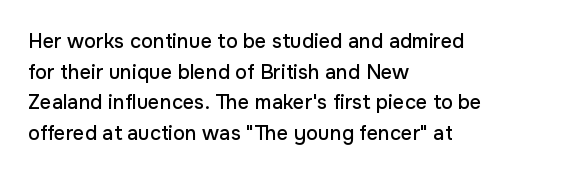
The image shows 20 px text type, upright; set left-aligned, normal line spacing (1.53x), normal letter spacing, not underlined.
